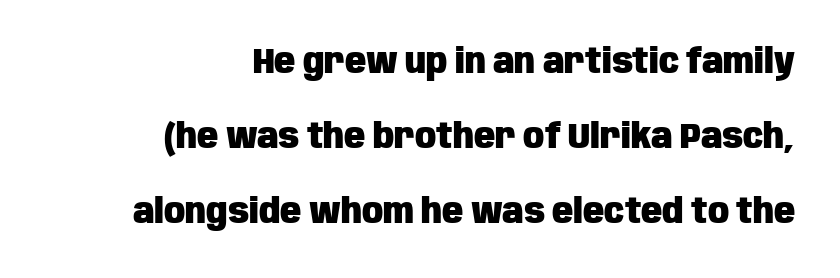
In terms of weight, the rendering is a true, heavy bold. The block of text is sparse from top to bottom, with ample space between rows. The passage shown is typeset with a sans-serif family. A typesetter would call this proportional, since set widths differ per character.
